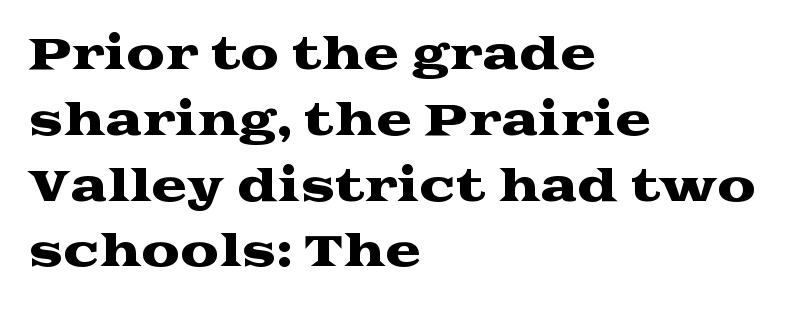
{"serif": "yes", "italic": "no", "width": "wide", "stroke_contrast": "medium", "x_height": "medium", "monospaced": "no", "underline": "no", "align": "left", "line_spacing": "normal", "line_spacing_ratio": 1.53, "letter_spacing": "normal", "letter_spacing_em": 0.0, "glyph_px": 43}
